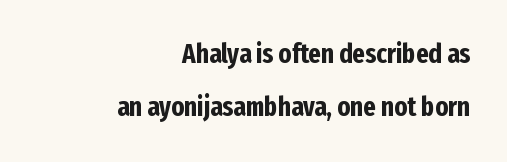
{"italic": "no", "bold": "yes", "underline": "no", "align": "right", "line_spacing": "loose", "line_spacing_ratio": 1.98, "letter_spacing": "normal", "letter_spacing_em": 0.0, "glyph_px": 27}
